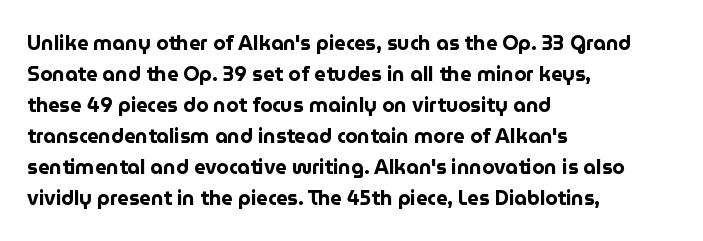
The image shows 20 px bold type, upright; set left-aligned, normal line spacing (1.55x), normal letter spacing, not underlined.
